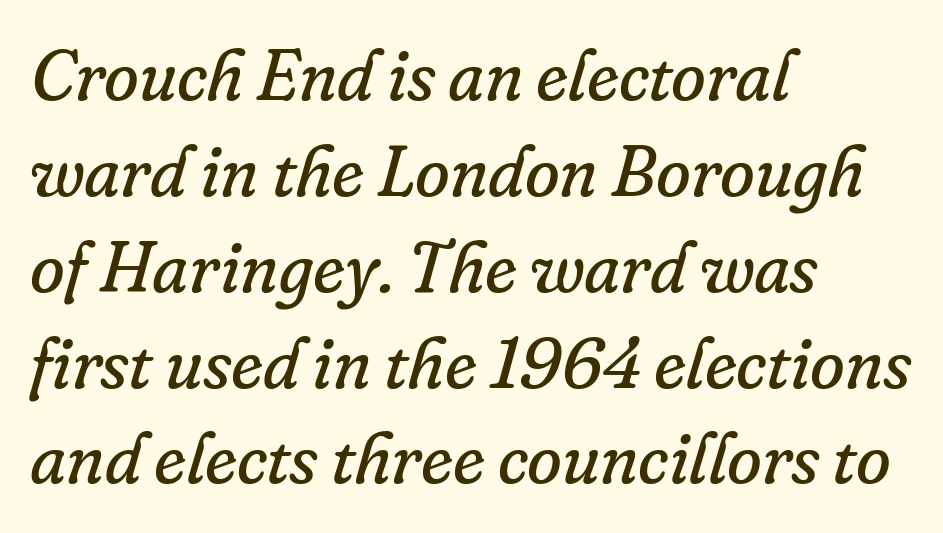
The image shows 71 px regular-weight serif type, italic (leaning right); set left-aligned, normal line spacing (1.35x), normal letter spacing, not underlined; low stroke contrast and a small x-height.
